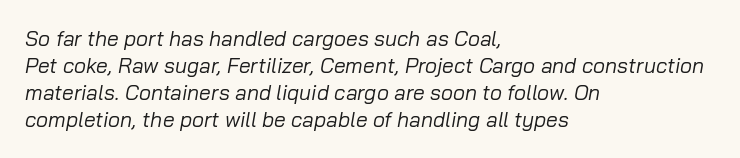
{"italic": "yes", "lean": "right", "slant_degrees": 10, "bold": "no", "underline": "no", "align": "left", "line_spacing": "normal", "line_spacing_ratio": 1.28, "letter_spacing": "normal", "letter_spacing_em": 0.0, "glyph_px": 21}
